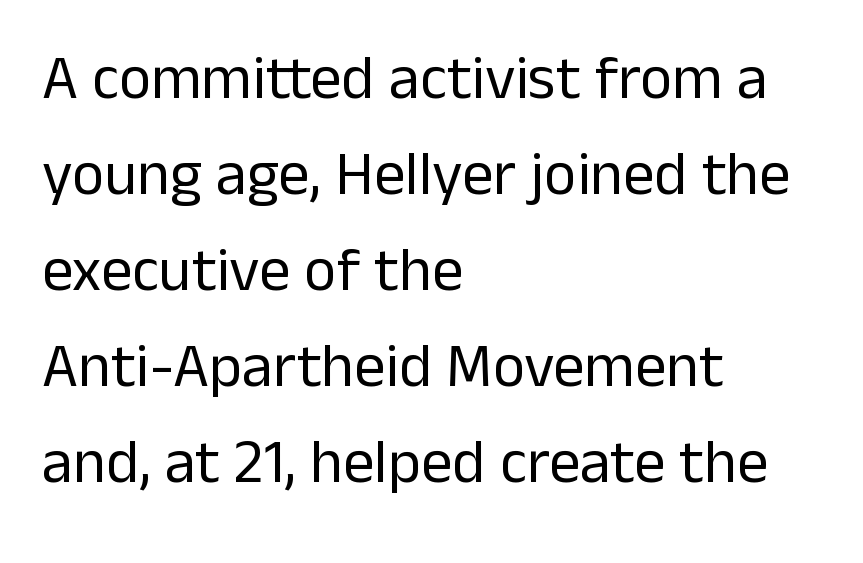
The image shows 62 px regular-weight sans-serif type, upright; set left-aligned, normal line spacing (1.55x), normal letter spacing, not underlined; low stroke contrast and a medium x-height.
